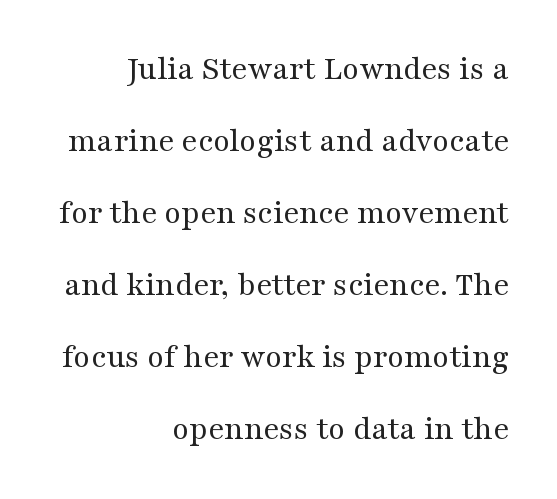
The image shows 34 px regular-weight, wide serif type, upright; set right-aligned, loose line spacing (2.12x), normal letter spacing, not underlined; medium stroke contrast and a medium x-height.
